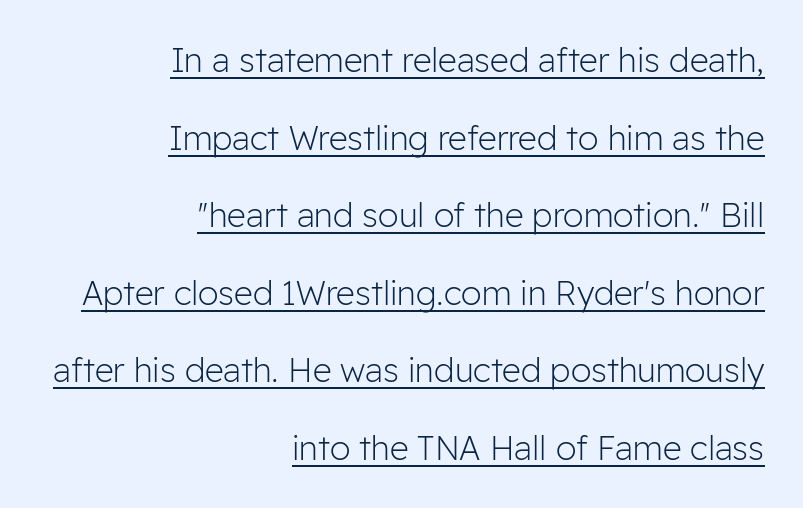
The face used here is proportionally spaced, like ordinary book or web type. Between one letter and the next there's only the usual sliver of space. The font's upright variant was chosen for this text. Quick note: underline on. Line spacing here is loose. In CSS terms this would be text-align: right.
